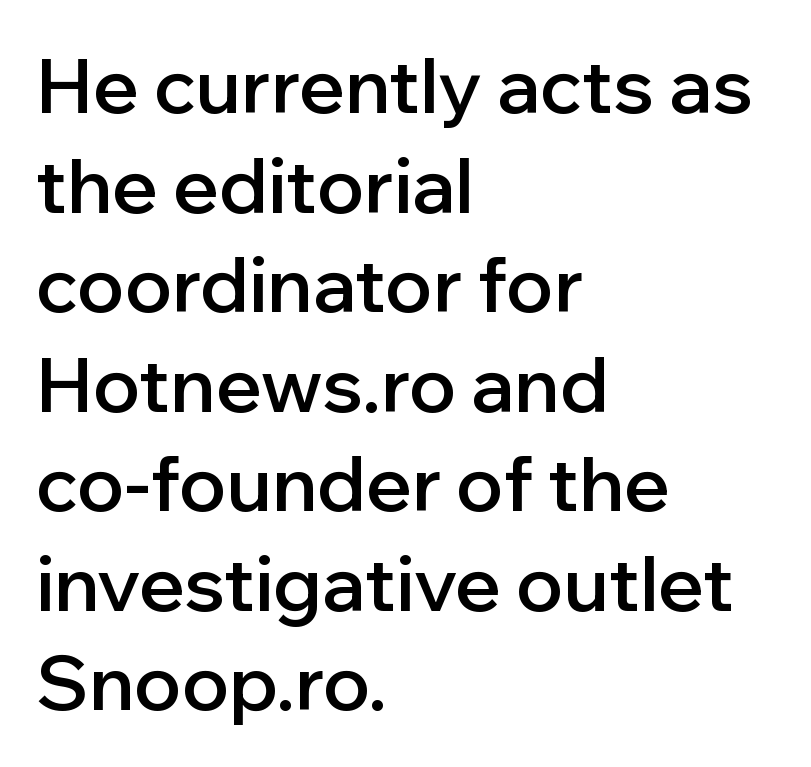
Q: Is the text bold? A: Semi-bold.
Q: Is the text italic (slanted)? A: No, it is upright.
Q: Is the typeface a serif or a sans-serif typeface? A: Sans-serif.
Q: Is the text underlined? A: No.
Q: How is the paragraph aligned? A: Left-aligned.
Q: Is the spacing between letters normal or unusually wide? A: Normal.
Q: Is the spacing between lines tight, normal or loose? A: Normal.
Q: Width (condensed, normal, or wide)? A: Normal.
Q: Stroke contrast? A: Low.
Q: x-height? A: Medium.
Q: Monospaced? A: No.
